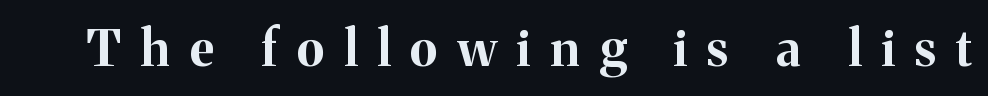
{"serif": "yes", "italic": "no", "bold": "yes", "weight": "bold", "width": "normal", "stroke_contrast": "medium", "x_height": "medium", "monospaced": "no", "underline": "no", "letter_spacing": "wide", "letter_spacing_em": 0.4, "glyph_px": 50}
